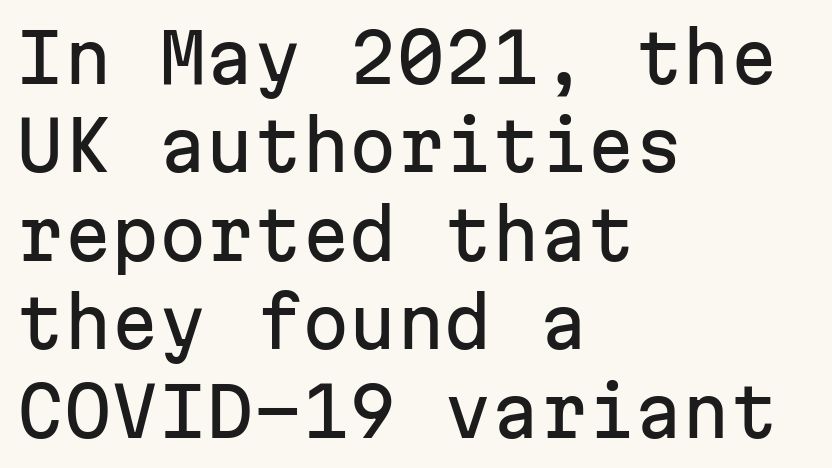
Nope, not italic — everything's standing straight. This rendering employs a face without finishing strokes, i.e., a sans-serif. Underline: absent. There is no visible air inserted between adjacent glyphs.
